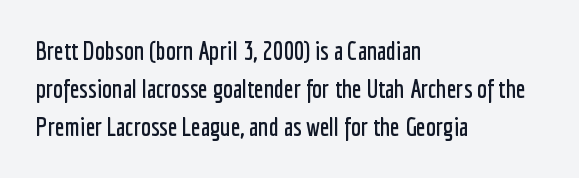
{"italic": "no", "underline": "no", "align": "left", "line_spacing": "normal", "line_spacing_ratio": 1.53, "letter_spacing": "normal", "letter_spacing_em": 0.0, "glyph_px": 25}
